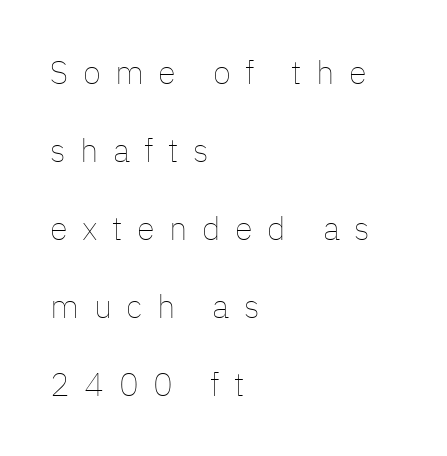
Compared with a typical body face, this is equally light or lighter still. Note the varied advance widths — an 'i' is clearly narrower than an 'm'. This sample trades compactness for vertical openness between lines. Notice how the stems are strictly vertical — no italics here. This rendering features lettering with no underline.
